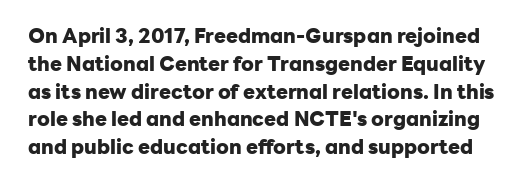
The image shows 20 px bold type, upright; set normal line spacing (1.39x), normal letter spacing, not underlined.
